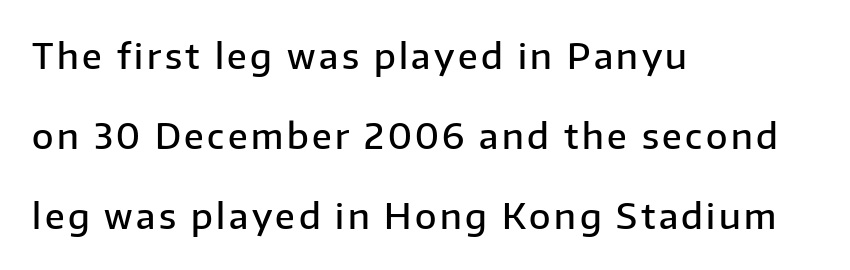
Each glyph is drawn with semibold strokes, heavier than normal yet not fully bold. Widely set lines give the paragraph a tall, airy silhouette. The face used here is proportionally spaced, like ordinary book or web type. Is there any slant? The stems are plumb.
